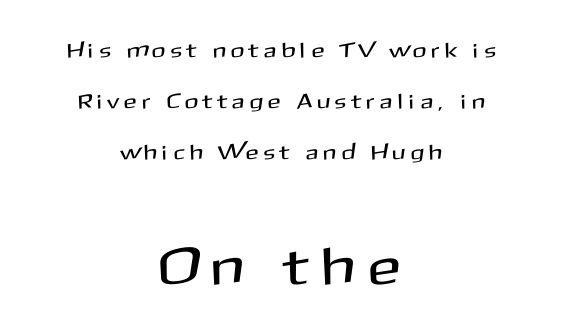
Q: Is the text italic (slanted)? A: No, it is upright.
Q: Is the typeface a serif or a sans-serif typeface? A: Sans-serif.
Q: Is the text underlined? A: No.
Q: How is the paragraph aligned? A: Centered.
Q: Is the spacing between letters normal or unusually wide? A: Unusually wide.
Q: Is the spacing between lines tight, normal or loose? A: Loose.
Q: Which block of text is set in a larger size, the first (top) or the second (bottom)? A: The second (bottom) one.
Q: Width (condensed, normal, or wide)? A: Normal.
Q: Stroke contrast? A: Medium.
Q: x-height? A: Medium.
Q: Monospaced? A: No.
